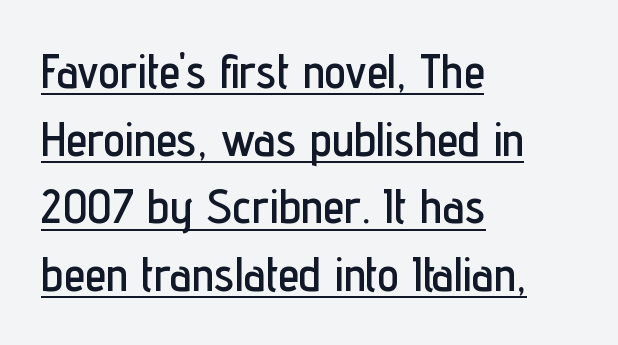
{"serif": "no", "italic": "no", "width": "condensed", "stroke_contrast": "low", "x_height": "medium", "monospaced": "no", "underline": "yes", "align": "left", "line_spacing": "normal", "line_spacing_ratio": 1.41, "letter_spacing": "normal", "letter_spacing_em": 0.0, "glyph_px": 48}
